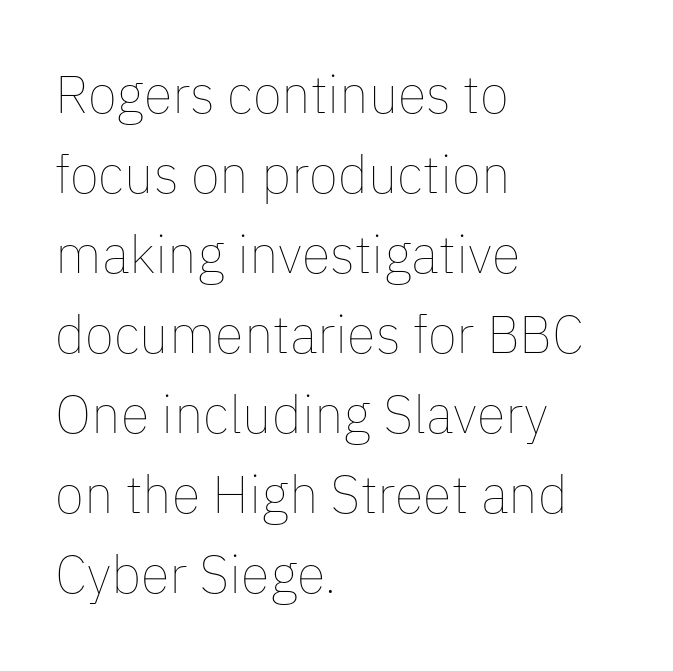
Q: Is the text bold? A: No.
Q: Is the text italic (slanted)? A: No, it is upright.
Q: Is the text underlined? A: No.
Q: How is the paragraph aligned? A: Left-aligned.
Q: Is the spacing between letters normal or unusually wide? A: Normal.
Q: Is the spacing between lines tight, normal or loose? A: Normal.
Q: Width (condensed, normal, or wide)? A: Normal.
Q: Stroke contrast? A: Low.
Q: x-height? A: Medium.
Q: Monospaced? A: No.
